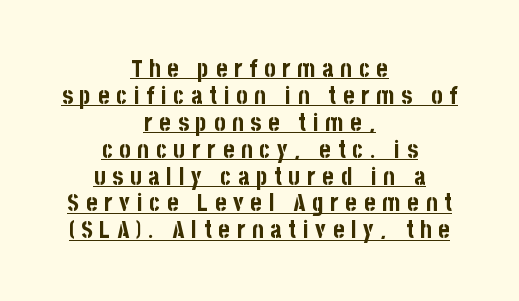
{"italic": "no", "bold": "yes", "underline": "yes", "align": "center", "line_spacing": "tight", "line_spacing_ratio": 1.12, "letter_spacing": "wide", "letter_spacing_em": 0.28, "glyph_px": 24}
